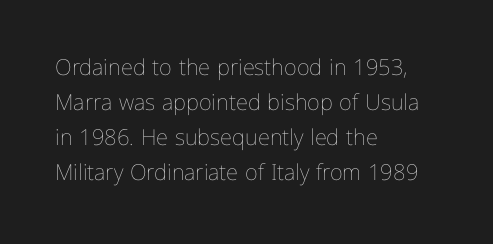
Every stem runs plumb, perpendicular to the baseline. Ink coverage per letter is moderate at most. Does extra space separate the letters? No, they use regular spacing. Line starts are locked; line ends wander. If you measured baseline to baseline, you'd find a middling distance.
